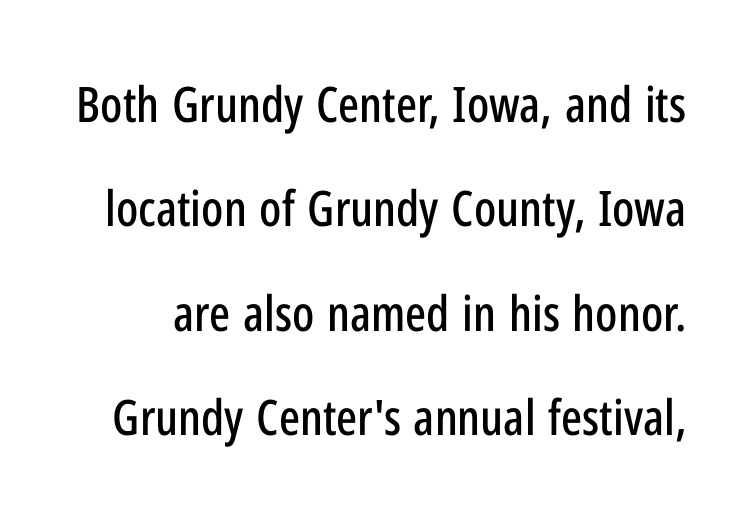
{"serif": "no", "italic": "no", "width": "condensed", "stroke_contrast": "low", "x_height": "medium", "monospaced": "no", "underline": "no", "line_spacing": "loose", "line_spacing_ratio": 2.13, "letter_spacing": "normal", "letter_spacing_em": 0.0, "glyph_px": 49}
